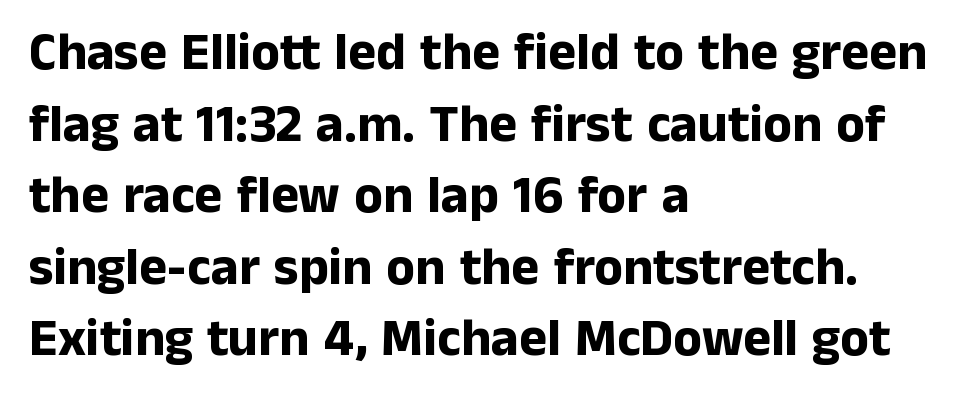
What's the leading like? Ordinary, nothing unusual. Posture: vertical. The rendering uses natural spacing where letterforms have individual widths. Does the weight exceed regular? Yes, all the way to bold. Is this a sans? Yes — the strokes have no serifs.
